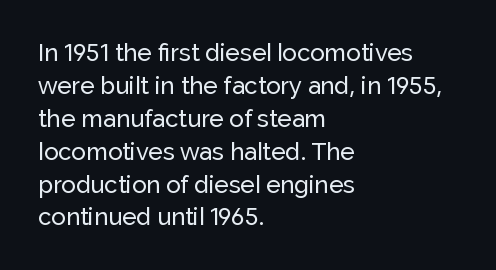
The type sits square on the baseline with zero lean. Students, observe: this is what conventionally led text looks like. Notice how the passage keeps a crisp vertical edge on the left only. Lines of text with bare space underneath.
